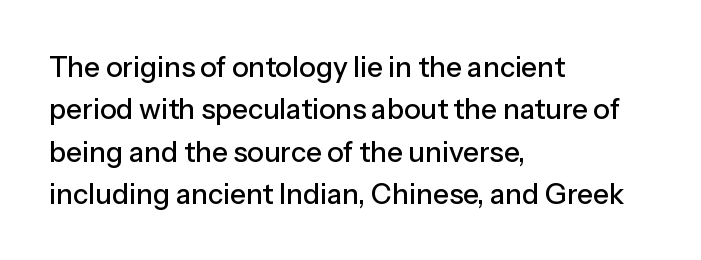
{"serif": "no", "italic": "no", "width": "normal", "stroke_contrast": "low", "x_height": "medium", "monospaced": "no", "underline": "no", "align": "left", "line_spacing": "normal", "line_spacing_ratio": 1.51, "letter_spacing": "normal", "letter_spacing_em": 0.0, "glyph_px": 28}
